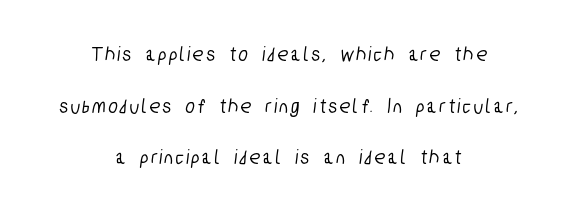
Letters rest on an invisible, unmarked baseline. The lines are quadded center. Widely set lines give the paragraph a tall, airy silhouette.
